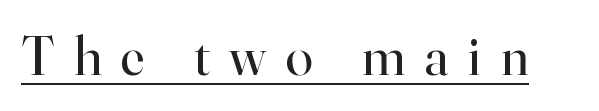
{"serif": "yes", "italic": "no", "bold": "no", "weight": "regular", "width": "normal", "stroke_contrast": "high", "x_height": "small", "monospaced": "no", "underline": "yes", "letter_spacing": "wide", "letter_spacing_em": 0.36, "glyph_px": 55}
